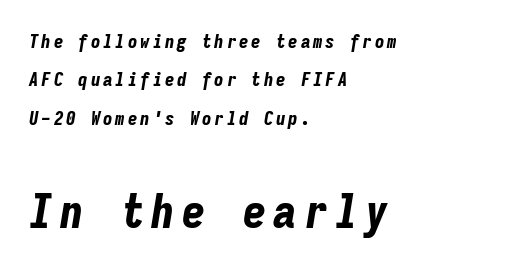
Q: Is the text bold? A: Yes.
Q: Is the text italic (slanted)? A: Yes, it leans right by about 9 degrees.
Q: Is the text underlined? A: No.
Q: How is the paragraph aligned? A: Left-aligned.
Q: Is the spacing between lines tight, normal or loose? A: Loose.
Q: Which block of text is set in a larger size, the first (top) or the second (bottom)? A: The second (bottom) one.
Q: Width (condensed, normal, or wide)? A: Condensed.
Q: Stroke contrast? A: Low.
Q: x-height? A: Medium.
Q: Monospaced? A: Yes.
